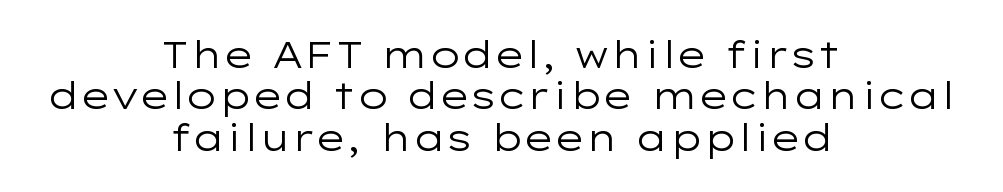
Character widths vary here, with narrow letters taking less room than wide ones. The letters carry no serifs — their stems end cleanly without finishing strokes. Observe the ordinary spacing: letters are neighbours, not strangers. A light-to-regular cut is what we see here. In CSS terms this would be text-align: center. Designer's note — italics off, roman on.
